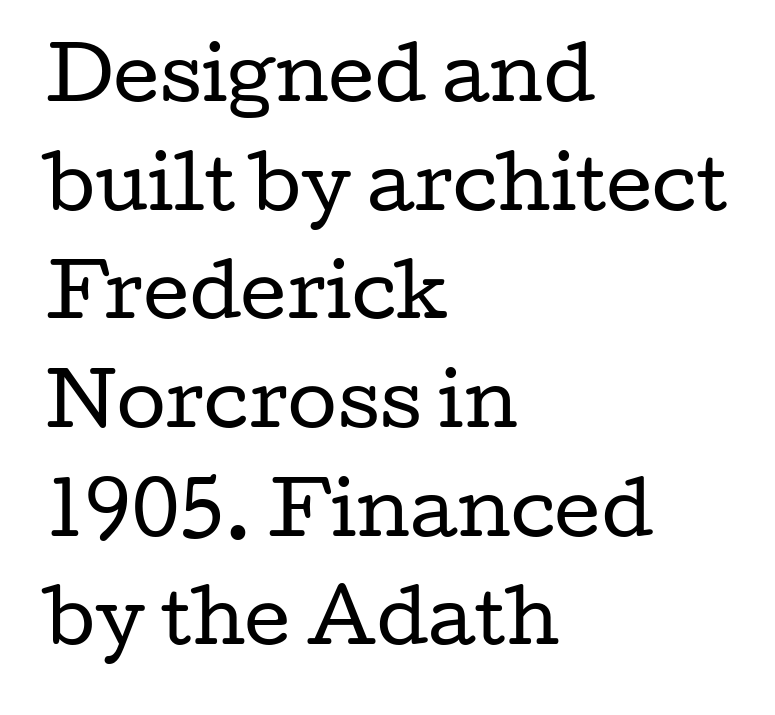
Q: Is the text bold? A: No.
Q: Is the text italic (slanted)? A: No, it is upright.
Q: Is the typeface a serif or a sans-serif typeface? A: Serif.
Q: Is the text underlined? A: No.
Q: How is the paragraph aligned? A: Left-aligned.
Q: Is the spacing between letters normal or unusually wide? A: Normal.
Q: Is the spacing between lines tight, normal or loose? A: Normal.
Q: Width (condensed, normal, or wide)? A: Wide.
Q: Stroke contrast? A: Low.
Q: x-height? A: Medium.
Q: Monospaced? A: No.
